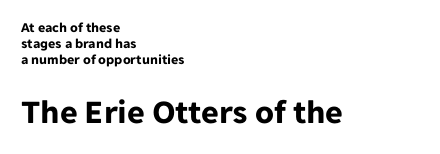
The image shows 34 px bold sans-serif type, upright; set left-aligned, tight line spacing (1.15x), normal letter spacing, not underlined; the second (bottom) block is 2.43x larger; low stroke contrast and a medium x-height.
